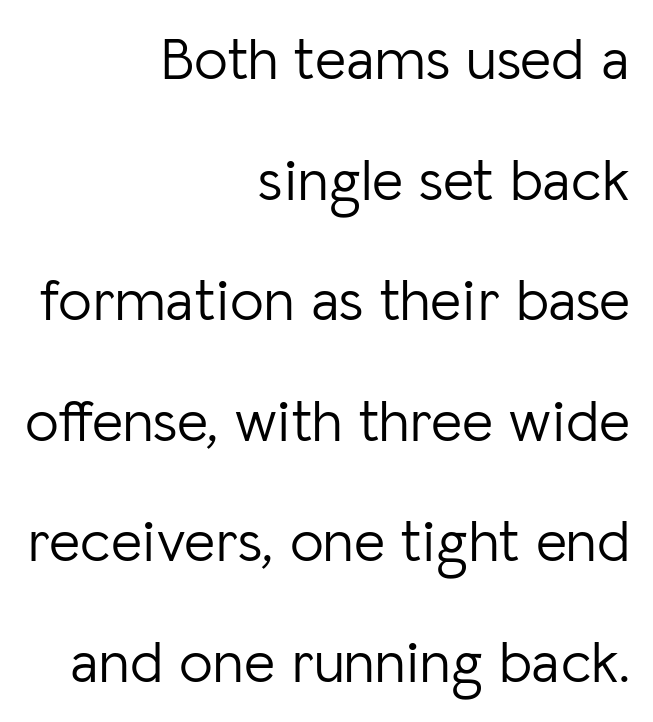
The letters stand straight up with perfectly vertical stems. The cut favours lightness, reaching ordinary text weight at its darkest. Do the characters align in a grid? No, the font is proportional. Layout note: lines flush right.
